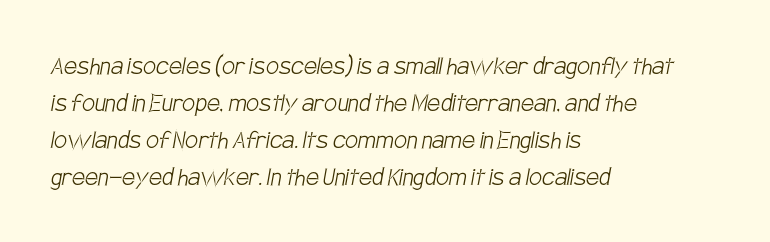
The image shows 29 px light, condensed sans-serif type; set left-aligned, normal line spacing (1.28x), normal letter spacing, not underlined; low stroke contrast and a large x-height.
